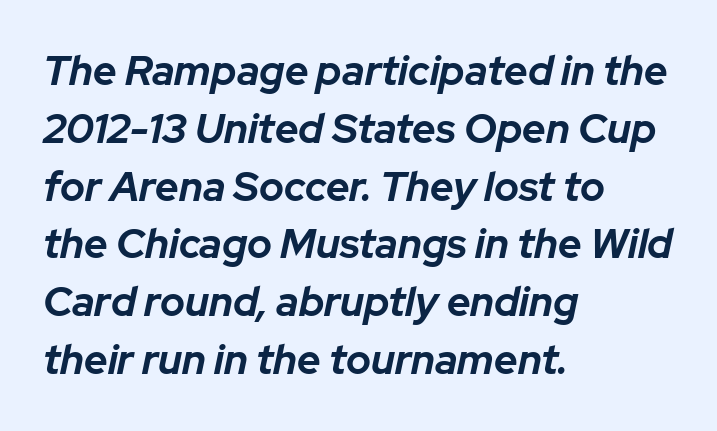
Slant detected: the letters are inclined. Notice how the passage keeps a crisp vertical edge on the left only. In terms of leading, this rendering sits right in the middle. The zone under the glyphs is completely vacant. Proportional: the letters do not fall into vertical columns.
